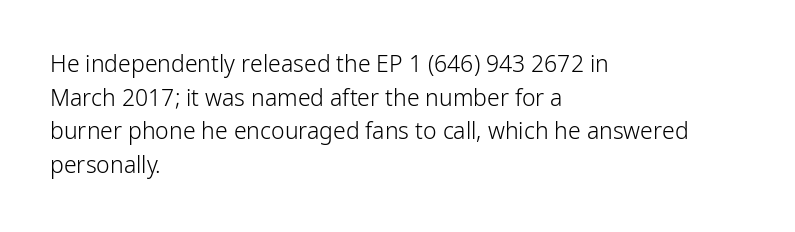
{"italic": "no", "bold": "no", "underline": "no", "align": "left", "line_spacing": "normal", "line_spacing_ratio": 1.46, "letter_spacing": "normal", "letter_spacing_em": 0.0, "glyph_px": 23}
